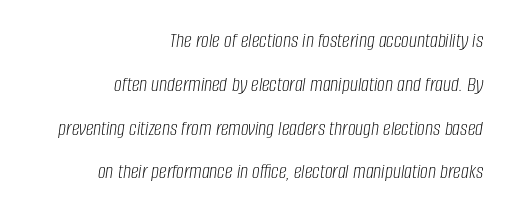
The image shows 22 px text type, italic (leaning right); set right-aligned, loose line spacing (1.99x), normal letter spacing, not underlined.
